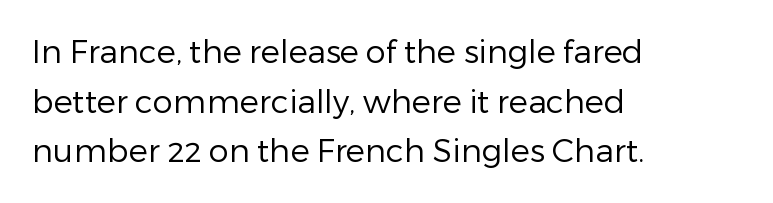
{"serif": "no", "italic": "no", "bold": "no", "weight": "regular", "width": "normal", "stroke_contrast": "low", "x_height": "medium", "monospaced": "no", "underline": "no", "align": "left", "line_spacing": "normal", "line_spacing_ratio": 1.55, "letter_spacing": "normal", "letter_spacing_em": 0.0, "glyph_px": 32}
